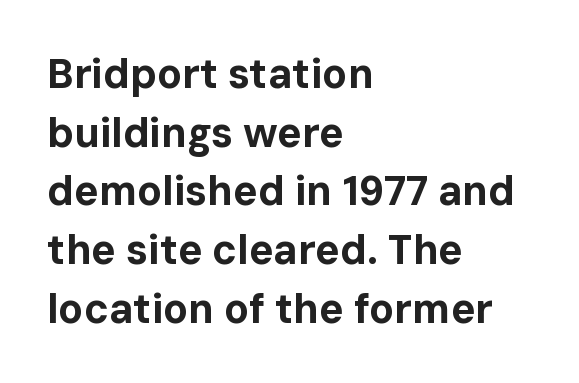
{"serif": "no", "italic": "no", "bold": "yes", "weight": "bold", "width": "normal", "stroke_contrast": "low", "x_height": "medium", "monospaced": "no", "underline": "no", "align": "left", "line_spacing": "normal", "line_spacing_ratio": 1.43, "letter_spacing": "normal", "letter_spacing_em": 0.0, "glyph_px": 41}
